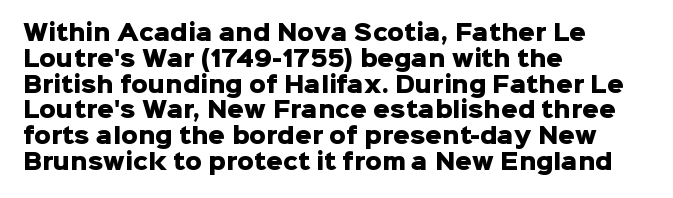
{"italic": "no", "bold": "yes", "underline": "no", "align": "left", "line_spacing_ratio": 1.23, "letter_spacing": "normal", "letter_spacing_em": 0.0, "glyph_px": 21}
